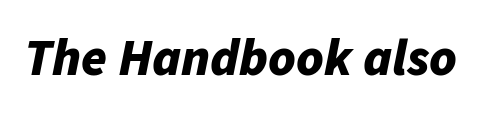
The image shows 52 px bold type, italic (leaning right); set normal letter spacing, not underlined; low stroke contrast and a medium x-height.
